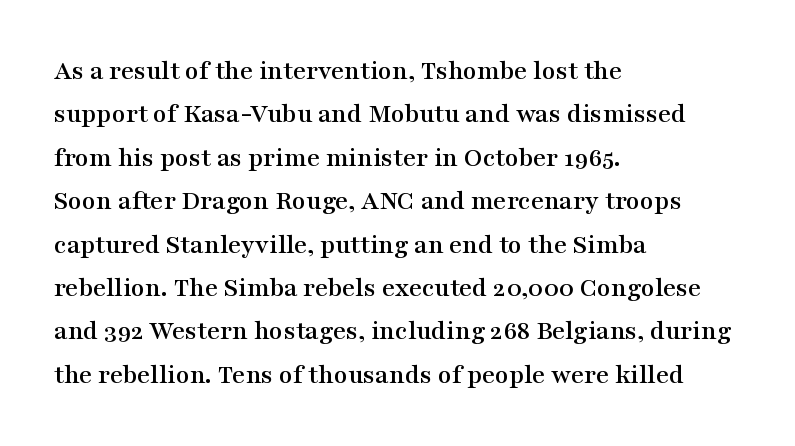
{"serif": "yes", "italic": "no", "width": "wide", "stroke_contrast": "medium", "x_height": "medium", "monospaced": "no", "underline": "no", "align": "left", "line_spacing": "normal", "line_spacing_ratio": 1.55, "letter_spacing": "normal", "letter_spacing_em": 0.0, "glyph_px": 28}
